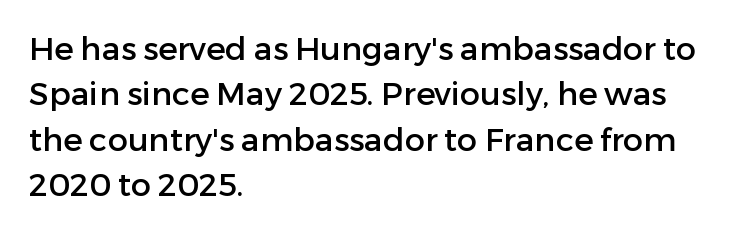
{"serif": "no", "italic": "no", "width": "normal", "stroke_contrast": "low", "x_height": "medium", "monospaced": "no", "underline": "no", "align": "left", "line_spacing": "normal", "line_spacing_ratio": 1.42, "letter_spacing": "normal", "letter_spacing_em": 0.0, "glyph_px": 32}
